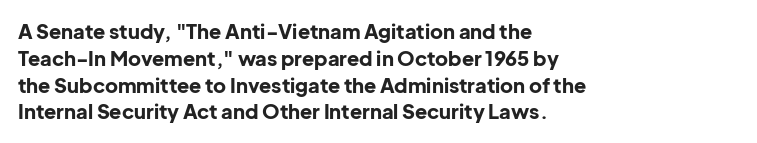
It's the straight-up-and-down kind of type. The letters sit at their default tracking, neither squeezed nor spread. Line starts are locked; line ends wander. This is heavy type, rendered in bold. Baseline-to-baseline distance is the conventional proportion of letter height.
